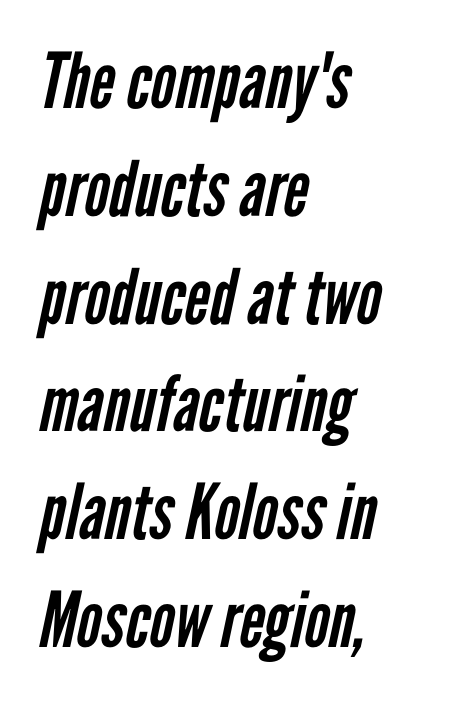
Any mark beneath the type? The region is blank. The letters carry no serifs — their stems end cleanly without finishing strokes. Stroke thickness stays within the range of a standard reading face or lighter. Honestly, the row spacing looks completely unremarkable. The compositor pushed each line to the left boundary.
